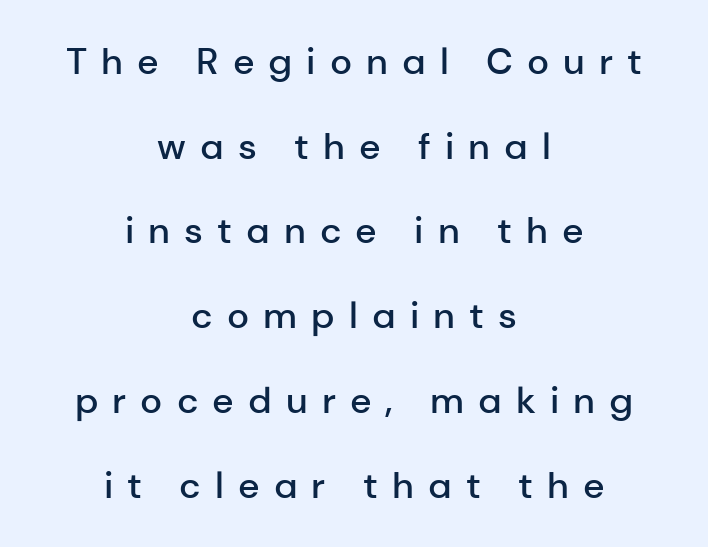
{"serif": "no", "italic": "no", "bold": "semi", "weight": "semibold", "width": "normal", "stroke_contrast": "low", "x_height": "medium", "monospaced": "no", "underline": "no", "align": "center", "line_spacing": "loose", "line_spacing_ratio": 2.29, "letter_spacing": "wide", "letter_spacing_em": 0.38, "glyph_px": 37}
